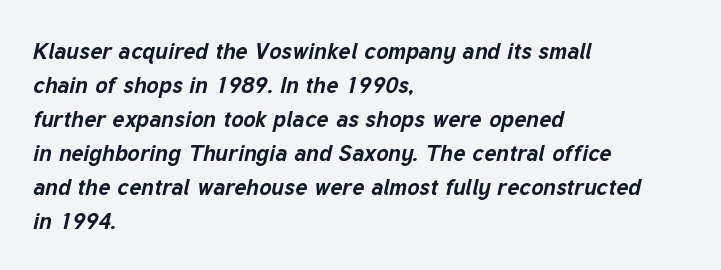
{"italic": "yes", "lean": "right", "slant_degrees": 12, "bold": "yes", "underline": "no", "align": "left", "line_spacing": "normal", "line_spacing_ratio": 1.48, "letter_spacing": "normal", "letter_spacing_em": 0.0, "glyph_px": 23}
